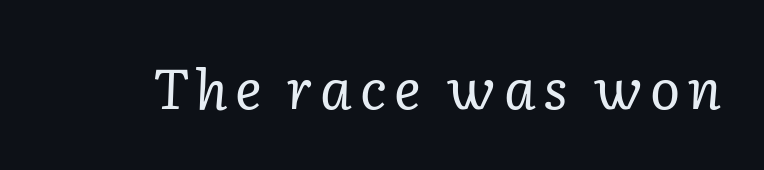
Q: Is the text bold? A: No.
Q: Is the text italic (slanted)? A: Yes, it leans right by about 2 degrees.
Q: Is the typeface a serif or a sans-serif typeface? A: Serif.
Q: Is the text underlined? A: No.
Q: Width (condensed, normal, or wide)? A: Normal.
Q: Stroke contrast? A: Low.
Q: x-height? A: Medium.
Q: Monospaced? A: No.
